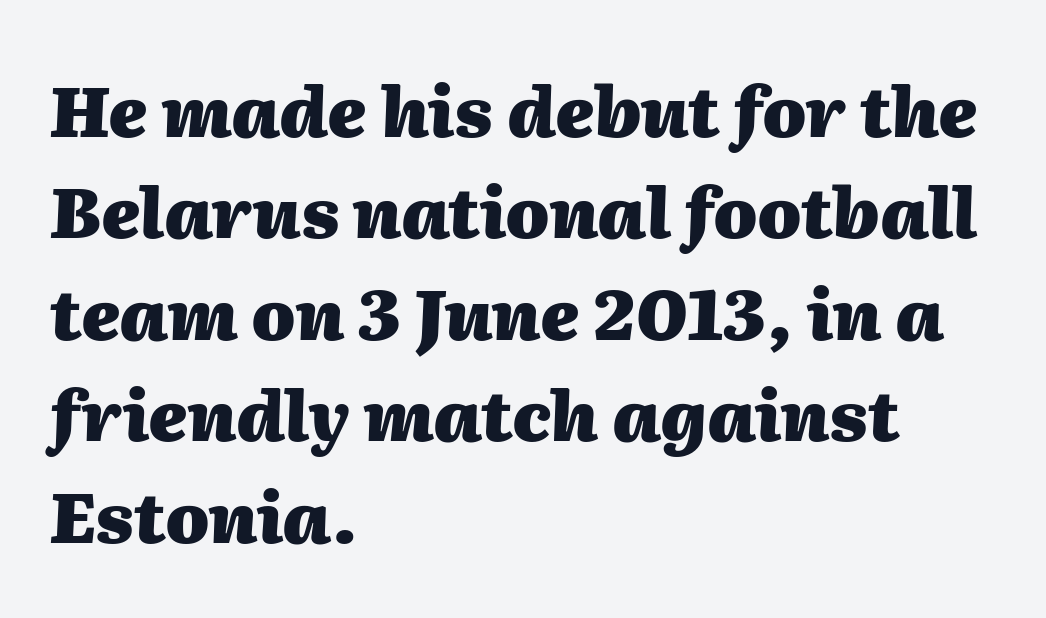
{"italic": "yes", "lean": "right", "slant_degrees": 2, "bold": "yes", "weight": "heavy", "width": "normal", "stroke_contrast": "medium", "x_height": "medium", "monospaced": "no", "underline": "no", "align": "left", "line_spacing": "normal", "line_spacing_ratio": 1.45, "letter_spacing": "normal", "letter_spacing_em": 0.0, "glyph_px": 70}
